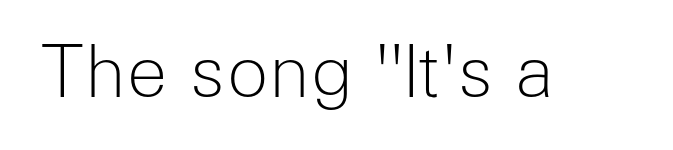
Tracking value appears to be zero — textbook default spacing. In terms of posture, this sample is upright. You can tell from the bare stems that sans-serif type was used. The space beneath each line is pristine and unruled.
